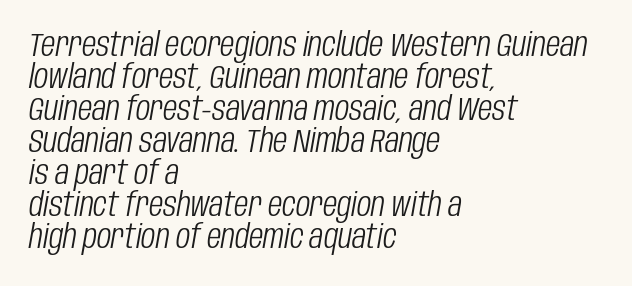
{"italic": "yes", "lean": "right", "slant_degrees": 10, "bold": "no", "weight": "light", "width": "condensed", "stroke_contrast": "low", "x_height": "large", "monospaced": "no", "underline": "no", "align": "left", "line_spacing": "tight", "line_spacing_ratio": 0.97, "letter_spacing": "normal", "letter_spacing_em": 0.0, "glyph_px": 33}
